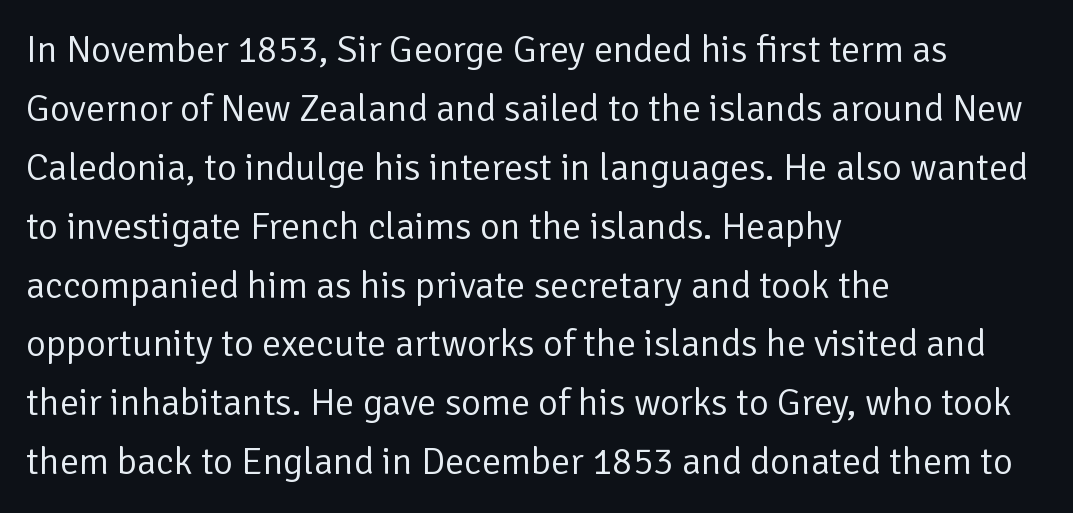
{"serif": "no", "italic": "no", "bold": "no", "weight": "regular", "width": "normal", "stroke_contrast": "low", "x_height": "medium", "monospaced": "no", "underline": "no", "align": "left", "line_spacing": "normal", "line_spacing_ratio": 1.55, "letter_spacing": "normal", "letter_spacing_em": 0.0, "glyph_px": 38}
